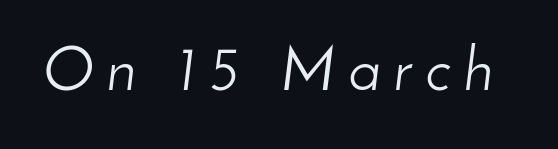
The image shows 62 px light type, italic (leaning right); set unusually wide letter spacing (+0.21 em), not underlined; low stroke contrast and a small x-height.
